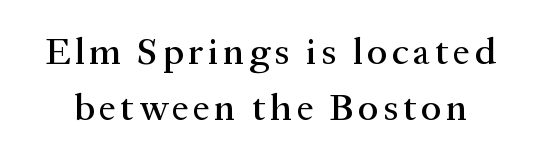
Q: Is the text italic (slanted)? A: No, it is upright.
Q: Is the typeface a serif or a sans-serif typeface? A: Serif.
Q: Is the text underlined? A: No.
Q: Is the spacing between lines tight, normal or loose? A: Normal.
Q: Width (condensed, normal, or wide)? A: Normal.
Q: Stroke contrast? A: Medium.
Q: x-height? A: Medium.
Q: Monospaced? A: No.
